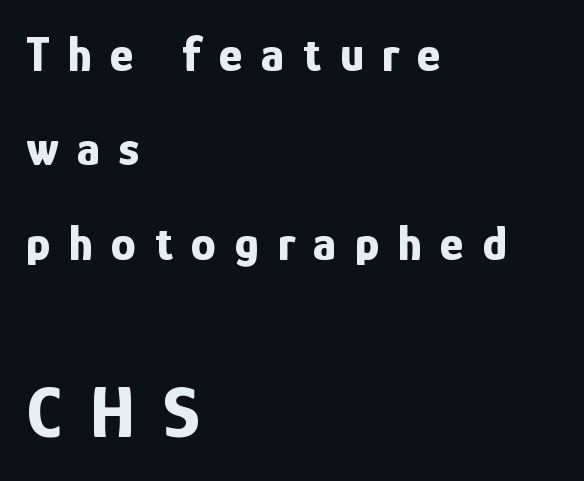
Q: Is the text bold? A: Yes.
Q: Is the text italic (slanted)? A: No, it is upright.
Q: Is the typeface a serif or a sans-serif typeface? A: Sans-serif.
Q: Is the text underlined? A: No.
Q: How is the paragraph aligned? A: Left-aligned.
Q: Is the spacing between letters normal or unusually wide? A: Unusually wide.
Q: Which block of text is set in a larger size, the first (top) or the second (bottom)? A: The second (bottom) one.
Q: Width (condensed, normal, or wide)? A: Condensed.
Q: Stroke contrast? A: Low.
Q: x-height? A: Medium.
Q: Monospaced? A: No.
